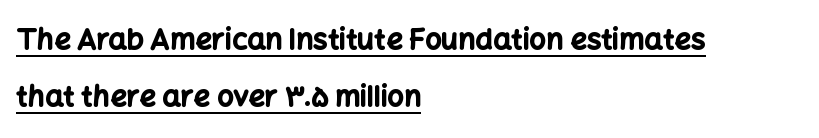
Q: Is the text bold? A: Yes.
Q: Is the text italic (slanted)? A: No, it is upright.
Q: Is the typeface a serif or a sans-serif typeface? A: Sans-serif.
Q: Is the text underlined? A: Yes.
Q: How is the paragraph aligned? A: Left-aligned.
Q: Is the spacing between letters normal or unusually wide? A: Normal.
Q: Is the spacing between lines tight, normal or loose? A: Loose.
Q: Width (condensed, normal, or wide)? A: Normal.
Q: Stroke contrast? A: Low.
Q: x-height? A: Medium.
Q: Monospaced? A: No.
